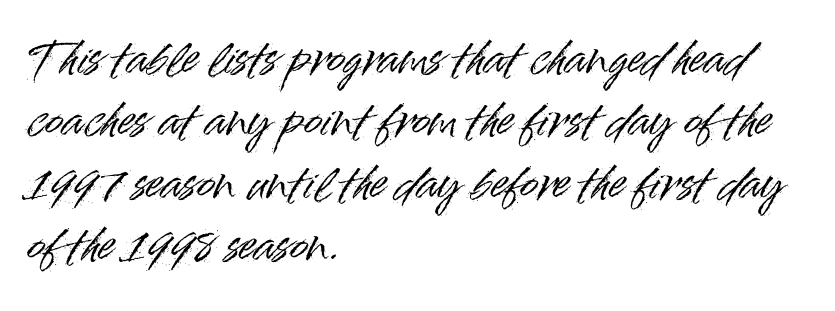
Summary of vertical rhythm: regular, with standard interline spacing. The area under the type is left untouched. Serifs: no, the terminals of the letterforms are clean. The passage shown is typed in a proportional face where columns would drift. There is no visible air inserted between adjacent glyphs.
